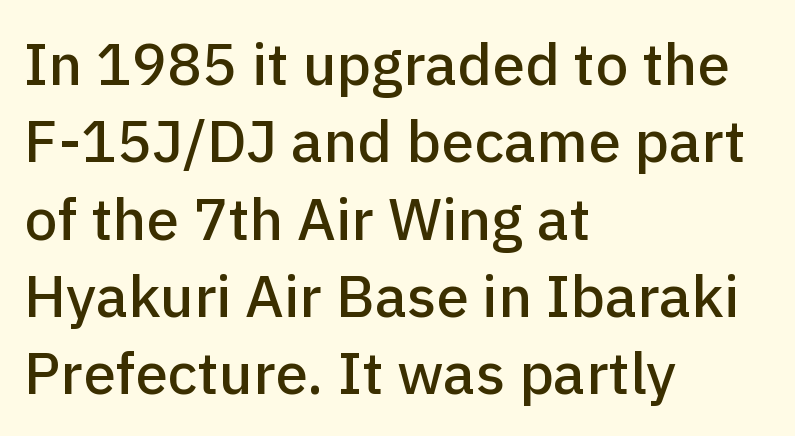
{"serif": "no", "italic": "no", "width": "normal", "stroke_contrast": "low", "x_height": "medium", "monospaced": "no", "underline": "no", "align": "left", "line_spacing": "normal", "line_spacing_ratio": 1.31, "letter_spacing": "normal", "letter_spacing_em": 0.0, "glyph_px": 59}
